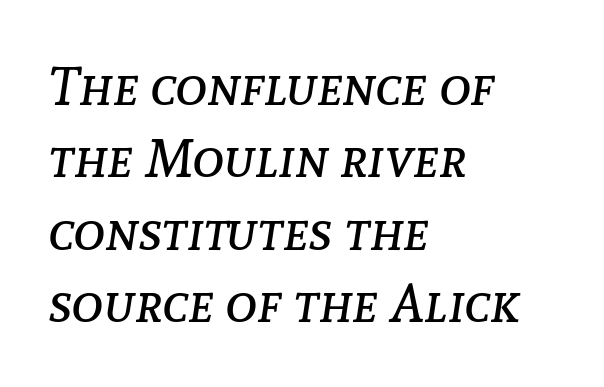
Q: Is the text bold? A: No.
Q: Is the text italic (slanted)? A: Yes, it leans right by about 8 degrees.
Q: Is the text underlined? A: No.
Q: How is the paragraph aligned? A: Left-aligned.
Q: Is the spacing between letters normal or unusually wide? A: Normal.
Q: Is the spacing between lines tight, normal or loose? A: Normal.
Q: Width (condensed, normal, or wide)? A: Normal.
Q: Stroke contrast? A: Low.
Q: x-height? A: Medium.
Q: Monospaced? A: No.
